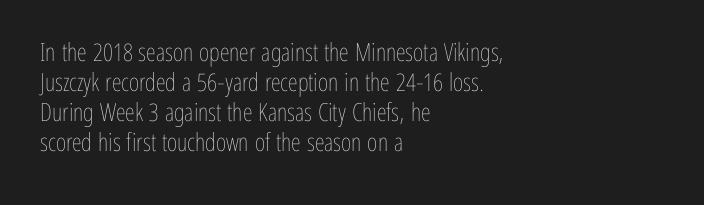
Stem width sits at or under what a default text font uses. Rendered with straight, roman letterforms. In CSS terms this would be text-align: left. Is the letter spacing exaggerated? No — it looks like the ordinary default.
